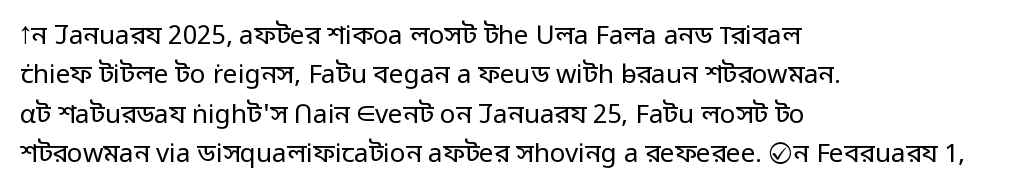
The image shows 26 px text type, upright; set left-aligned, normal line spacing (1.51x), normal letter spacing, not underlined.
